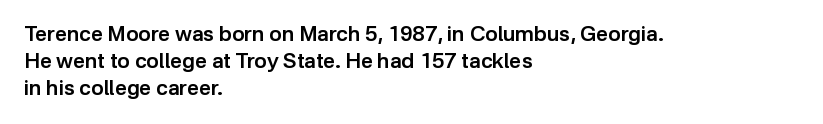
The image shows 21 px text type, upright; set left-aligned, normal line spacing (1.28x), normal letter spacing, not underlined.
